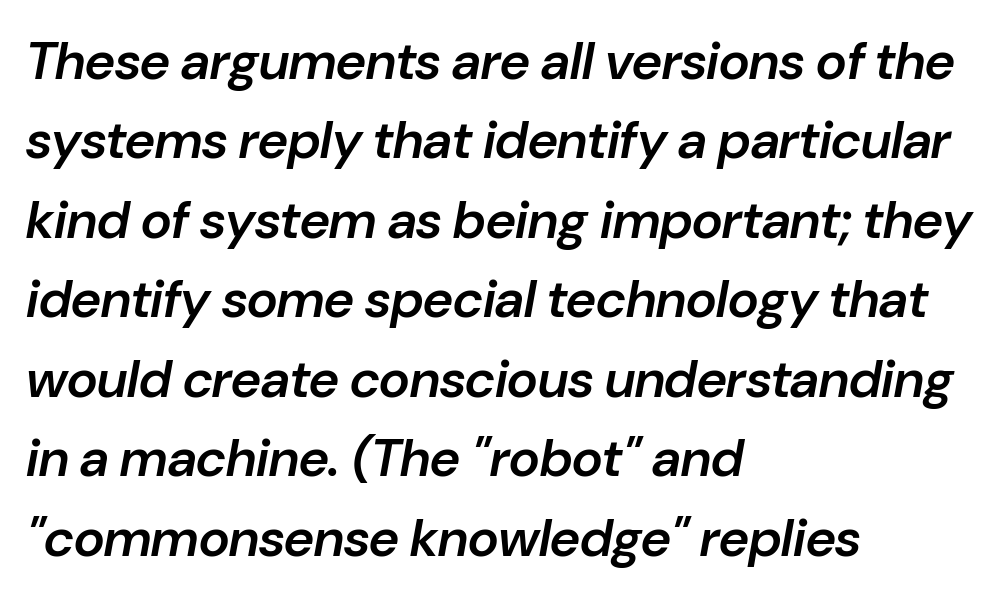
The image shows 53 px semibold type, italic (leaning right); set left-aligned, normal line spacing (1.5x), normal letter spacing, not underlined; low stroke contrast and a medium x-height.
